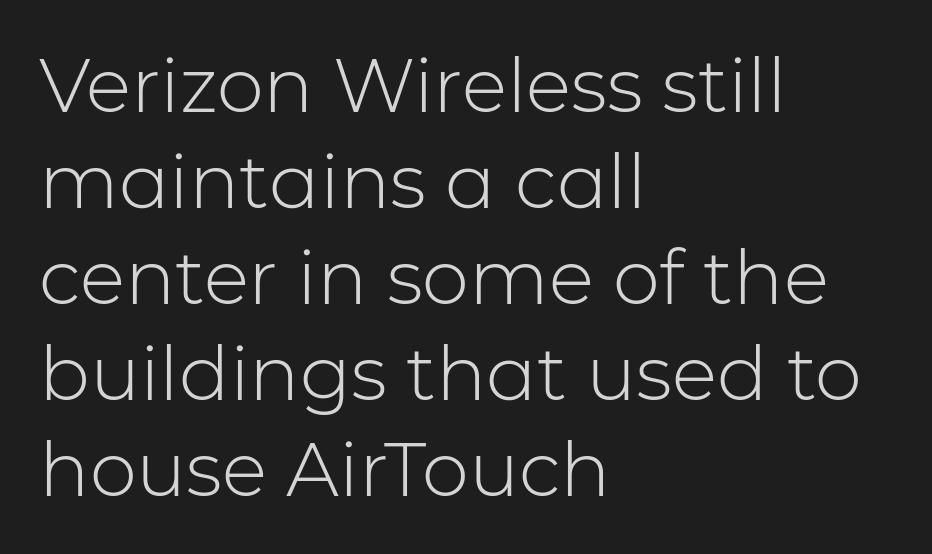
The letters sit at their default tracking, neither squeezed nor spread. These lines are rendered in a variable-pitch font. Stroke terminals: plain, sans-serif. These lines are set flush left with a ragged right edge. Stems and bowls with no extra thickness — not bold. Does the leading feel generous? No, just average.
